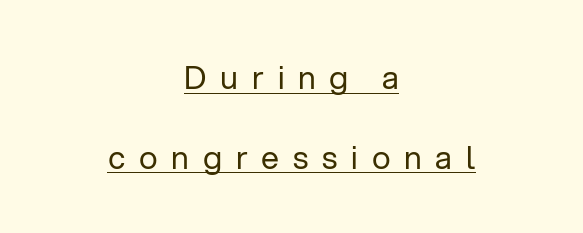
Compared with a flush-left layout, this one balances lines on the center instead. The horizontal fit of the characters is loose and conspicuously gappy. The specimen reads as upright at a glance. The strokes carry an ordinary text weight at most.
